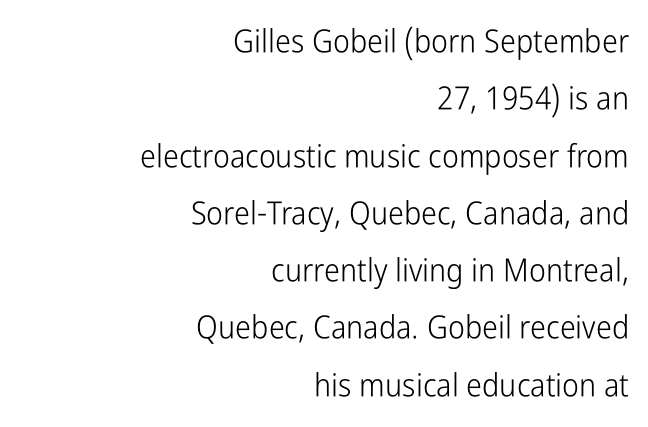
The image shows 32 px light, condensed sans-serif type, upright; set right-aligned, line spacing 1.79x, normal letter spacing, not underlined; low stroke contrast and a medium x-height.
